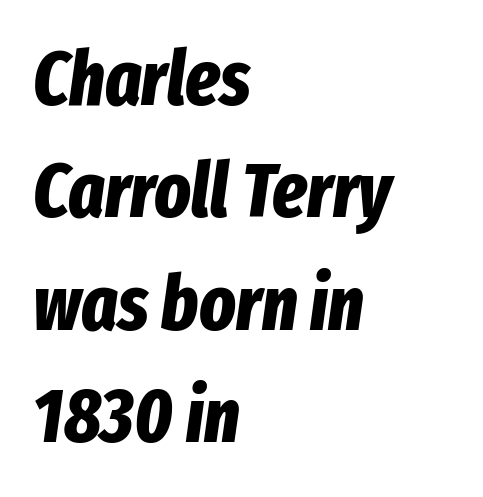
The image shows 76 px bold, condensed type, italic (leaning right); set left-aligned, normal line spacing (1.48x), normal letter spacing, not underlined; low stroke contrast and a medium x-height.
